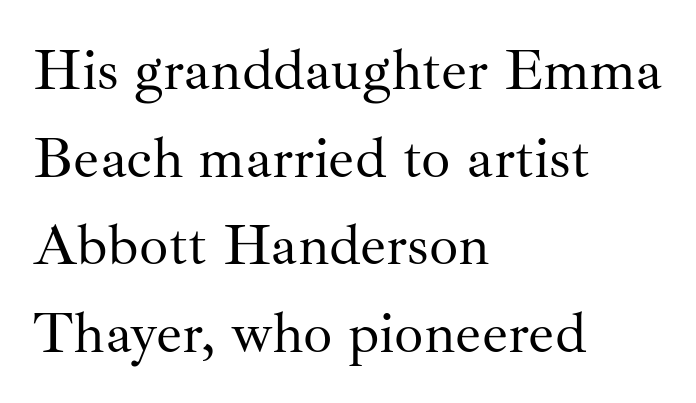
The image shows 58 px regular-weight serif type, upright; set left-aligned, normal line spacing (1.51x), normal letter spacing, not underlined; medium stroke contrast and a small x-height.
